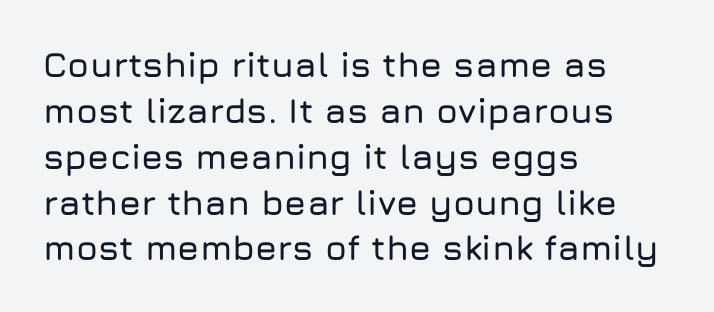
Q: Is the text italic (slanted)? A: No, it is upright.
Q: Is the typeface a serif or a sans-serif typeface? A: Sans-serif.
Q: Is the text underlined? A: No.
Q: How is the paragraph aligned? A: Left-aligned.
Q: Is the spacing between letters normal or unusually wide? A: Normal.
Q: Is the spacing between lines tight, normal or loose? A: Normal.
Q: Width (condensed, normal, or wide)? A: Normal.
Q: Stroke contrast? A: Low.
Q: x-height? A: Medium.
Q: Monospaced? A: No.
